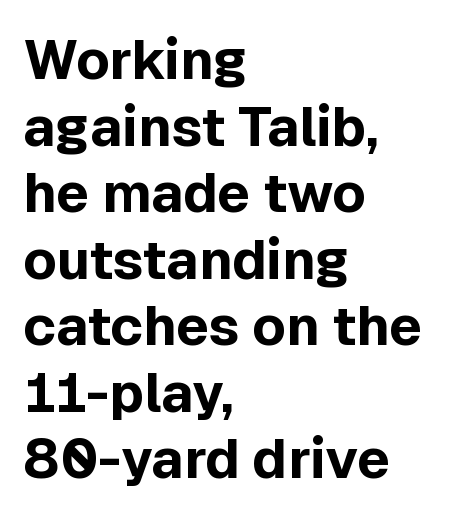
Q: Is the text bold? A: Yes.
Q: Is the text italic (slanted)? A: No, it is upright.
Q: Is the typeface a serif or a sans-serif typeface? A: Sans-serif.
Q: Is the text underlined? A: No.
Q: How is the paragraph aligned? A: Left-aligned.
Q: Is the spacing between letters normal or unusually wide? A: Normal.
Q: Width (condensed, normal, or wide)? A: Normal.
Q: x-height? A: Medium.
Q: Monospaced? A: No.
